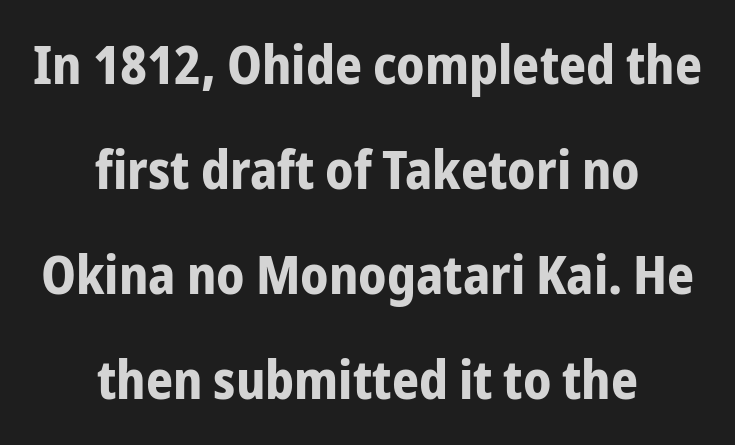
Q: Is the text bold? A: Yes.
Q: Is the text italic (slanted)? A: No, it is upright.
Q: Is the typeface a serif or a sans-serif typeface? A: Sans-serif.
Q: Is the text underlined? A: No.
Q: How is the paragraph aligned? A: Centered.
Q: Is the spacing between letters normal or unusually wide? A: Normal.
Q: Is the spacing between lines tight, normal or loose? A: Loose.
Q: Width (condensed, normal, or wide)? A: Condensed.
Q: Stroke contrast? A: Low.
Q: x-height? A: Medium.
Q: Monospaced? A: No.
